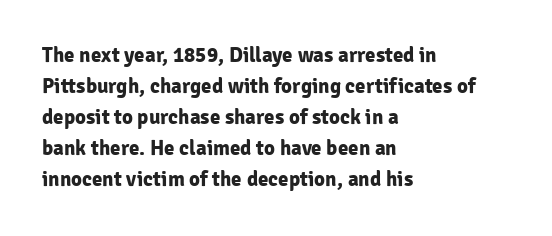
The image shows 21 px bold type, upright; set left-aligned, normal line spacing (1.48x), normal letter spacing, not underlined.
